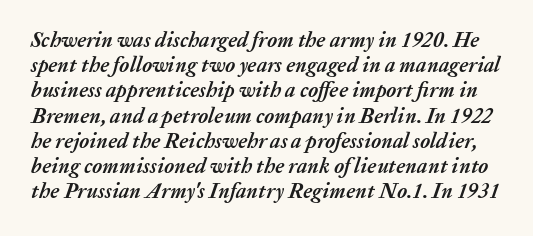
The image shows 21 px bold type, italic (leaning right); set line spacing 1.2x, normal letter spacing, not underlined.
